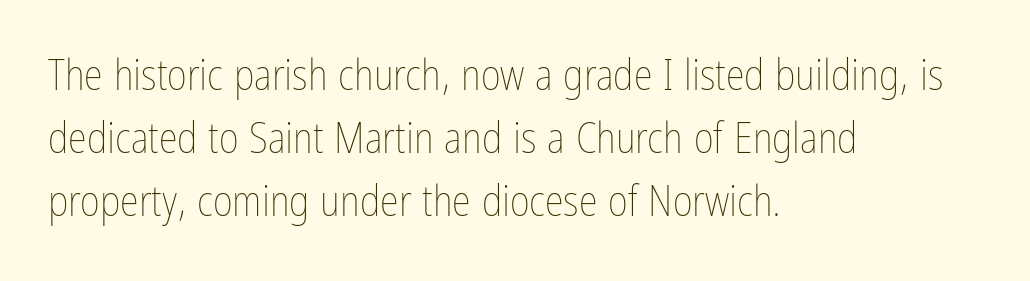
{"italic": "no", "bold": "no", "weight": "thin", "width": "condensed", "stroke_contrast": "low", "x_height": "medium", "monospaced": "no", "underline": "no", "align": "left", "line_spacing": "normal", "line_spacing_ratio": 1.46, "letter_spacing": "normal", "letter_spacing_em": 0.0, "glyph_px": 43}
